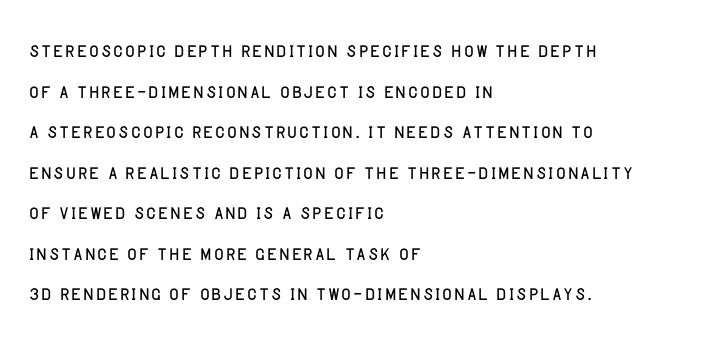
{"italic": "no", "bold": "no", "underline": "no", "align": "left", "line_spacing": "normal", "line_spacing_ratio": 1.56, "letter_spacing": "normal", "letter_spacing_em": 0.0, "glyph_px": 26}
